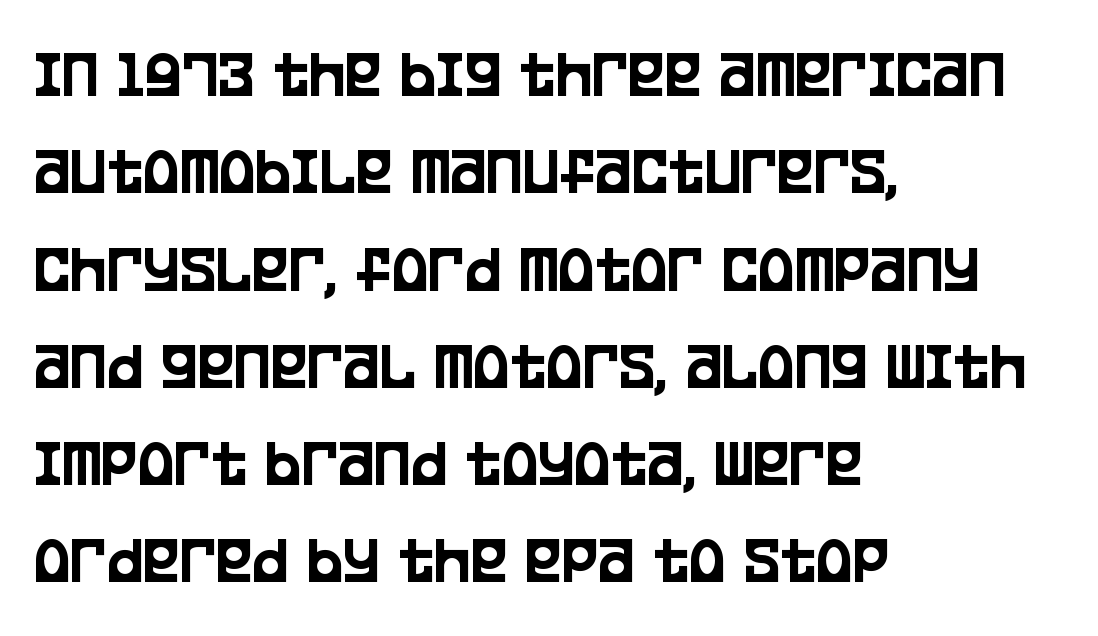
Is this a fixed-width face? No — the glyphs have proportional, varying widths. Anything drawn beneath the words? Only blank space. In terms of leading, this rendering sits right in the middle. The type is set solid horizontally, with unmodified tracking.
